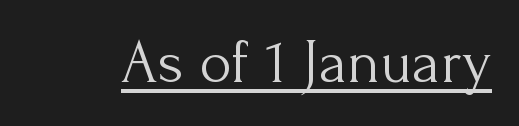
{"serif": "yes", "italic": "no", "bold": "no", "weight": "light", "width": "normal", "stroke_contrast": "medium", "x_height": "small", "monospaced": "no", "underline": "yes", "letter_spacing": "normal", "letter_spacing_em": 0.0, "glyph_px": 62}
